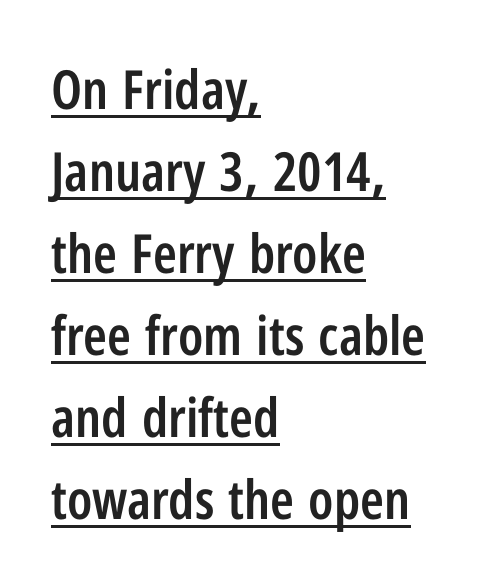
{"serif": "no", "italic": "no", "bold": "semi", "weight": "semibold", "width": "condensed", "stroke_contrast": "low", "x_height": "medium", "monospaced": "no", "underline": "yes", "align": "left", "line_spacing": "normal", "line_spacing_ratio": 1.52, "letter_spacing": "normal", "letter_spacing_em": 0.0, "glyph_px": 54}
